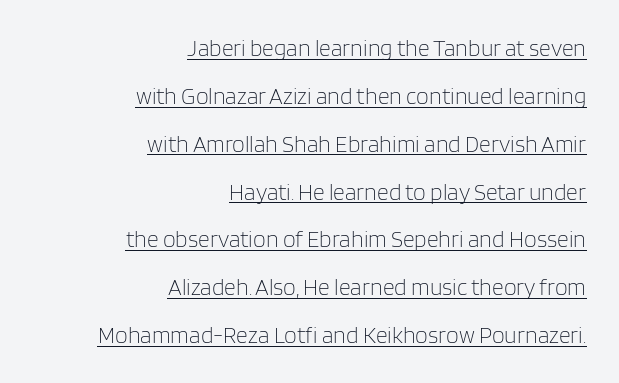
The image shows 23 px text type, upright; set right-aligned, loose line spacing (2.08x), normal letter spacing, underlined.
